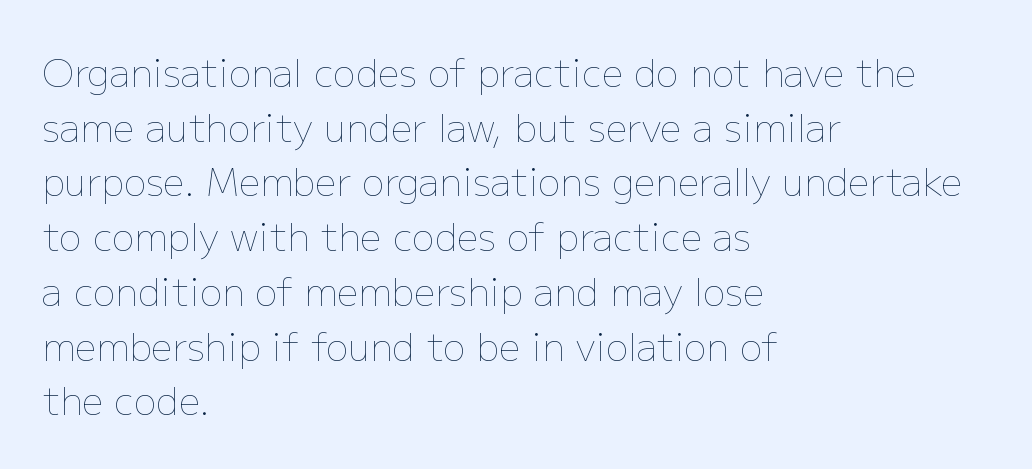
Q: Is the text bold? A: No.
Q: Is the text italic (slanted)? A: No, it is upright.
Q: Is the text underlined? A: No.
Q: How is the paragraph aligned? A: Left-aligned.
Q: Is the spacing between letters normal or unusually wide? A: Normal.
Q: Is the spacing between lines tight, normal or loose? A: Normal.
Q: Width (condensed, normal, or wide)? A: Normal.
Q: Stroke contrast? A: Low.
Q: x-height? A: Medium.
Q: Monospaced? A: No.
